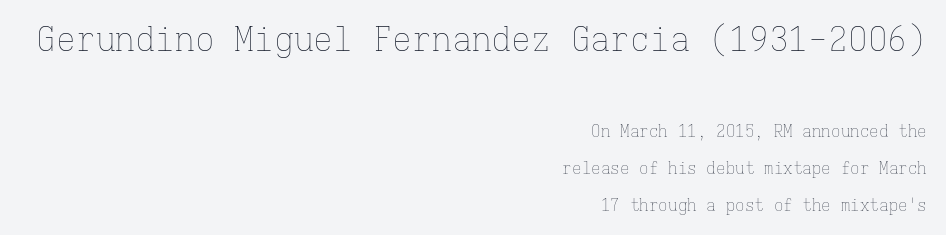
The designer gave the opening block more size than the closing block. No heavy texture on the line: the type isn't bold. A great deal of white space separates one row of letters from the next. A typesetter would mark this as roman, not italic.
